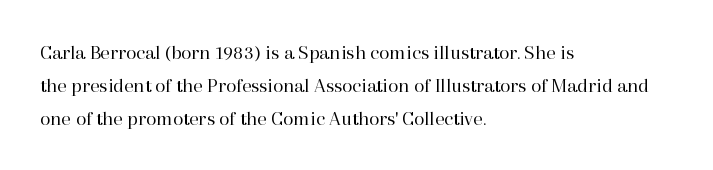
Q: Is the text bold? A: No.
Q: Is the text italic (slanted)? A: No, it is upright.
Q: Is the text underlined? A: No.
Q: How is the paragraph aligned? A: Left-aligned.
Q: Is the spacing between letters normal or unusually wide? A: Normal.
Q: Is the spacing between lines tight, normal or loose? A: Normal.
